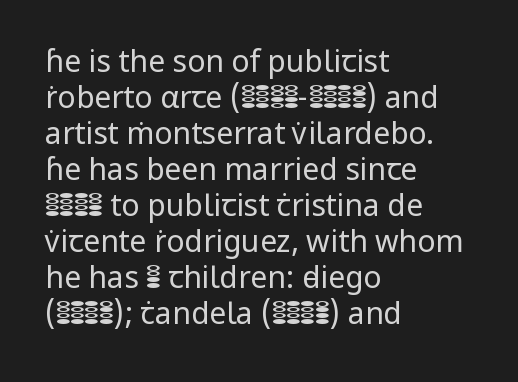
A roman cut, with each character standing at attention. Quick note: underline off. Nothing sits at the stroke ends, so this counts as sans-serif. Note the varied advance widths — an 'i' is clearly narrower than an 'm'. Heft: none added — not bold. If you drew a ruler down the left edge, every line would touch it.
